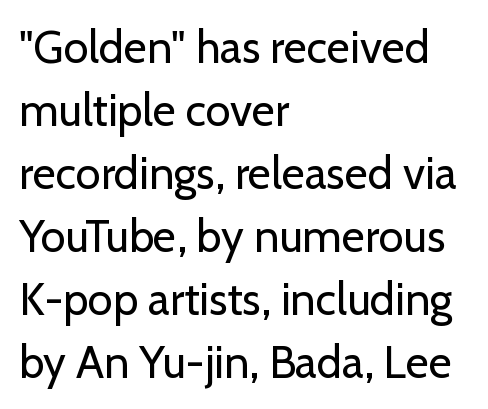
Nope, no serifs anywhere on these letters. The passage shown is typed in a proportional face where columns would drift. The setting favours the left margin, as ordinary paragraphs usually do. Default kerning and tracking; the words read as compact shapes. Rule under the text: the space is simply empty.
